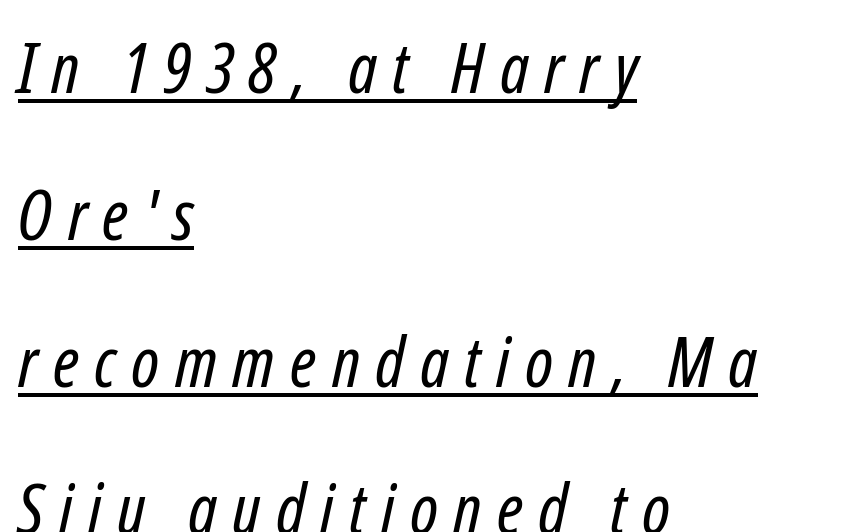
The image shows 70 px regular-weight, condensed sans-serif type; set left-aligned, loose line spacing (2.1x), unusually wide letter spacing (+0.22 em), underlined; low stroke contrast and a medium x-height.
